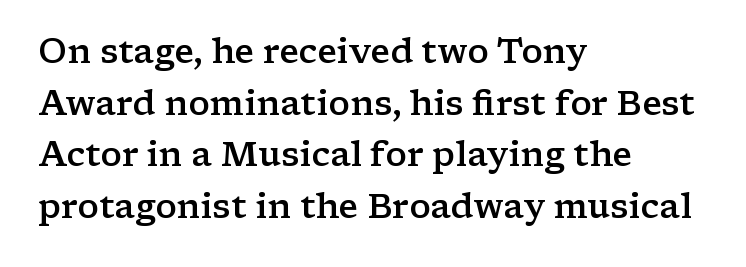
{"serif": "yes", "italic": "no", "bold": "semi", "weight": "semibold", "width": "wide", "stroke_contrast": "low", "x_height": "medium", "monospaced": "no", "underline": "no", "align": "left", "line_spacing": "normal", "line_spacing_ratio": 1.52, "letter_spacing": "normal", "letter_spacing_em": 0.0, "glyph_px": 34}
